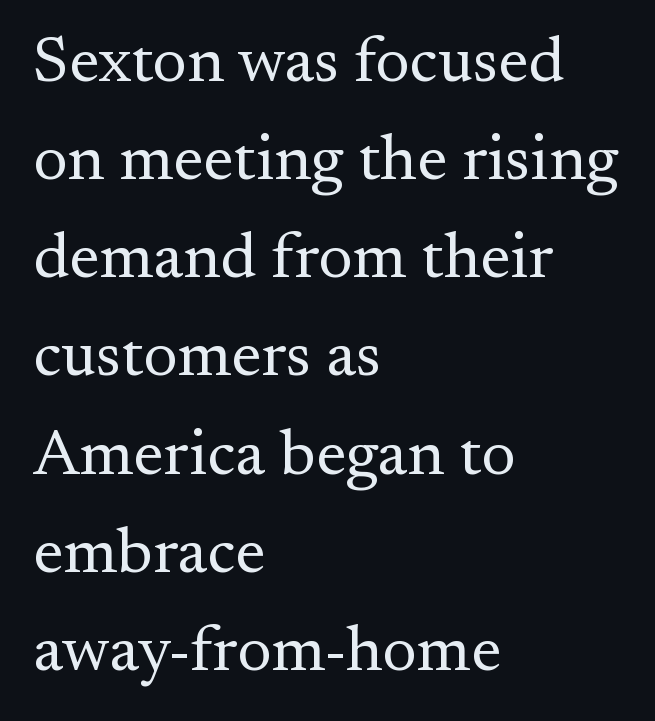
The rag falls on the right side of this text block. The letters advance in unequal steps, a hallmark of proportional type. Ink coverage per letter is moderate at most. Yep, those are serifs on the letters. The letters sit at their default tracking, neither squeezed nor spread. The lettering holds an erect, upright posture throughout.
